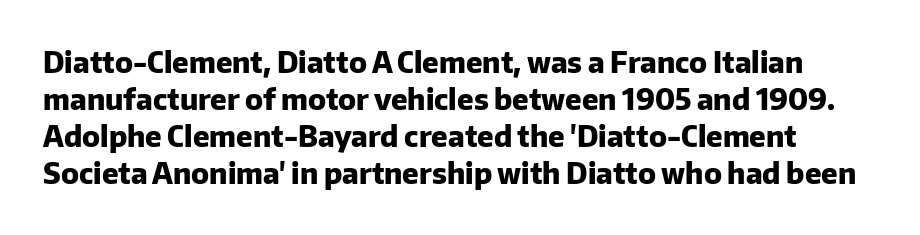
{"serif": "no", "italic": "no", "bold": "yes", "weight": "heavy", "width": "normal", "stroke_contrast": "low", "x_height": "medium", "monospaced": "no", "underline": "no", "line_spacing": "normal", "line_spacing_ratio": 1.28, "letter_spacing": "normal", "letter_spacing_em": 0.0, "glyph_px": 29}
